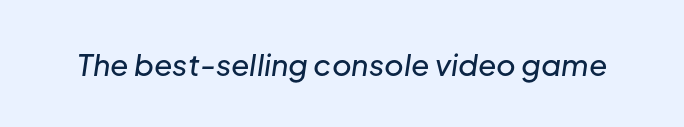
The image shows 30 px text type, italic (leaning right); set normal letter spacing, not underlined; low stroke contrast and a medium x-height.
